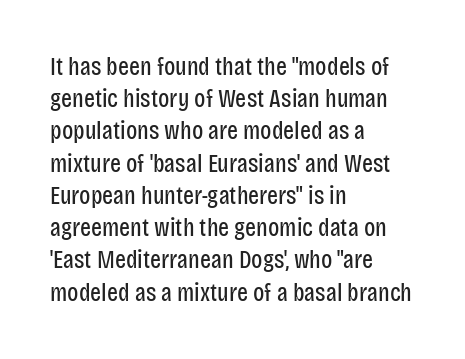
Q: Is the text bold? A: No.
Q: Is the text italic (slanted)? A: No, it is upright.
Q: Is the text underlined? A: No.
Q: How is the paragraph aligned? A: Left-aligned.
Q: Is the spacing between letters normal or unusually wide? A: Normal.
